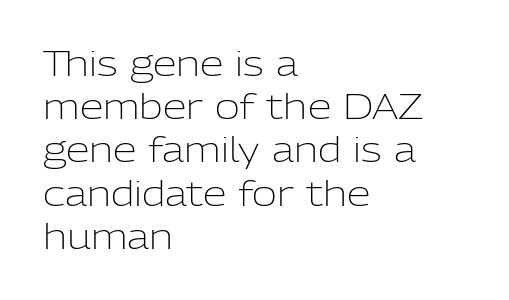
Q: Is the text bold? A: No.
Q: Is the text italic (slanted)? A: No, it is upright.
Q: Is the typeface a serif or a sans-serif typeface? A: Sans-serif.
Q: Is the text underlined? A: No.
Q: How is the paragraph aligned? A: Left-aligned.
Q: Is the spacing between letters normal or unusually wide? A: Normal.
Q: Is the spacing between lines tight, normal or loose? A: Normal.
Q: Width (condensed, normal, or wide)? A: Normal.
Q: Stroke contrast? A: Low.
Q: x-height? A: Medium.
Q: Monospaced? A: No.
